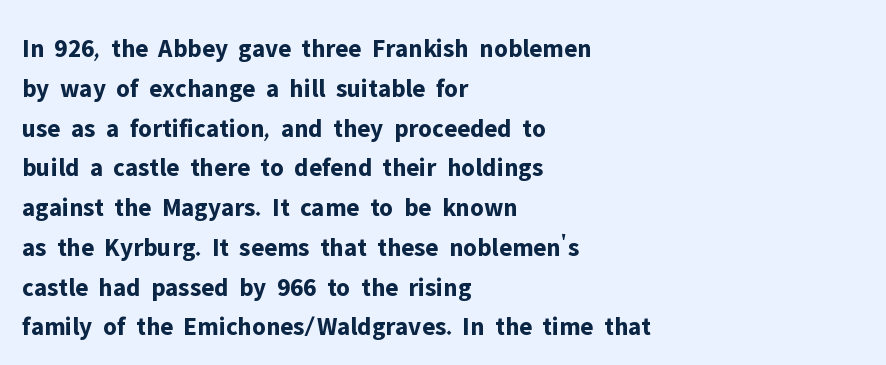
The image shows 26 px bold type, upright; set left-aligned, normal line spacing (1.53x), normal letter spacing, not underlined.
